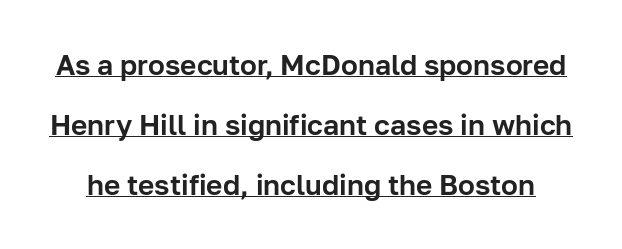
Q: Is the text italic (slanted)? A: No, it is upright.
Q: Is the typeface a serif or a sans-serif typeface? A: Sans-serif.
Q: Is the text underlined? A: Yes.
Q: Is the spacing between letters normal or unusually wide? A: Normal.
Q: Is the spacing between lines tight, normal or loose? A: Loose.
Q: Width (condensed, normal, or wide)? A: Normal.
Q: Stroke contrast? A: Low.
Q: x-height? A: Medium.
Q: Monospaced? A: No.
